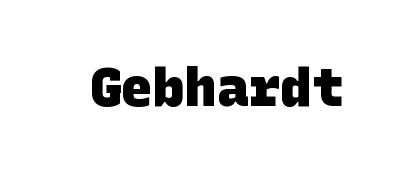
{"serif": "no", "bold": "yes", "weight": "heavy", "width": "normal", "stroke_contrast": "low", "x_height": "large", "underline": "no", "letter_spacing": "normal", "letter_spacing_em": 0.0, "glyph_px": 53}
